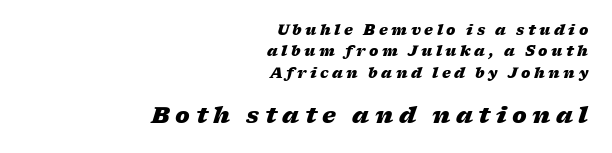
{"italic": "yes", "lean": "right", "slant_degrees": 17, "bold": "yes", "underline": "no", "align": "right", "line_spacing": "normal", "line_spacing_ratio": 1.53, "letter_spacing": "wide", "letter_spacing_em": 0.25, "larger_block": "second", "size_ratio": 1.57, "glyph_px": 22}
